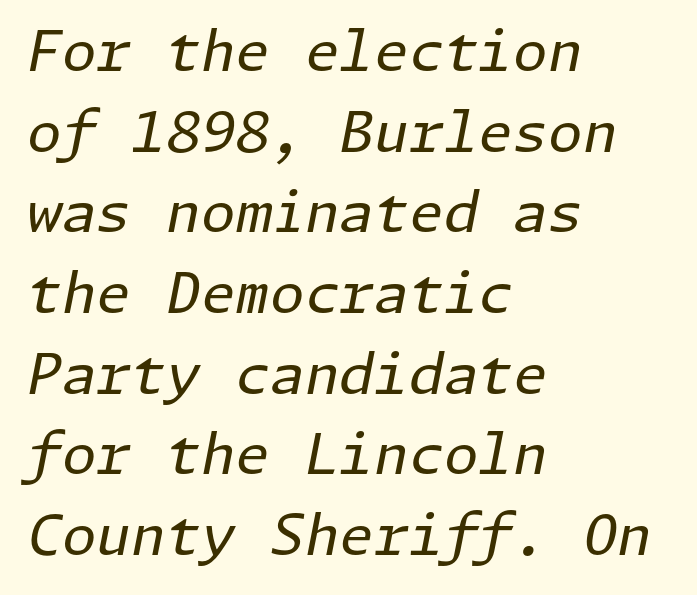
Q: Is the text bold? A: No.
Q: Is the text italic (slanted)? A: Yes, it leans right by about 11 degrees.
Q: Is the text underlined? A: No.
Q: How is the paragraph aligned? A: Left-aligned.
Q: Is the spacing between letters normal or unusually wide? A: Normal.
Q: Is the spacing between lines tight, normal or loose? A: Normal.
Q: Width (condensed, normal, or wide)? A: Normal.
Q: Stroke contrast? A: Low.
Q: x-height? A: Medium.
